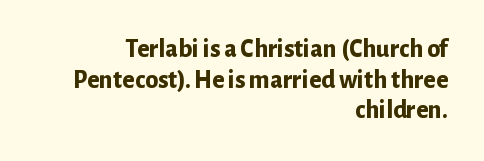
{"italic": "no", "bold": "yes", "underline": "no", "align": "right", "line_spacing_ratio": 1.18, "letter_spacing": "normal", "letter_spacing_em": 0.0, "glyph_px": 26}
